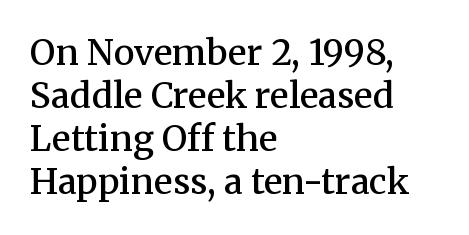
The passage shown has conventional tracking throughout. The text was rendered using a seriffed face with decorative stroke endings. The paragraph has a hard left edge and a soft right edge. Quick note: not italic, upright. Unmarked baselines from the first word to the last.
